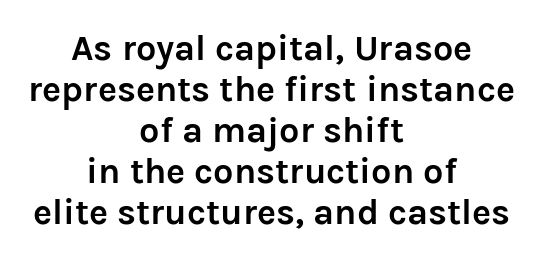
The image shows 36 px semibold sans-serif type, upright; set centered, tight line spacing (1.14x), normal letter spacing, not underlined; low stroke contrast and a medium x-height.
